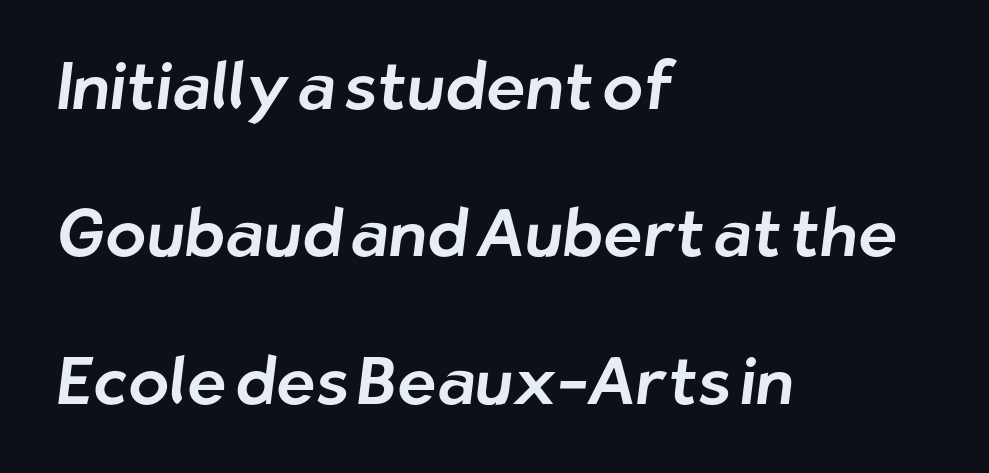
{"serif": "no", "width": "normal", "stroke_contrast": "low", "x_height": "medium", "monospaced": "no", "underline": "no", "align": "left", "line_spacing": "loose", "line_spacing_ratio": 2.2, "letter_spacing": "normal", "letter_spacing_em": 0.0, "glyph_px": 67}
